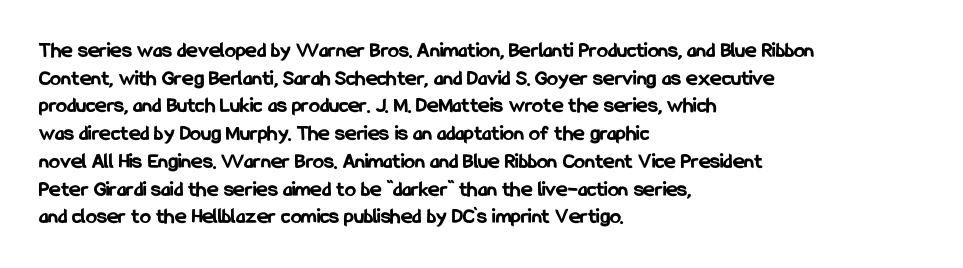
Q: Is the text bold? A: Yes.
Q: Is the text italic (slanted)? A: No, it is upright.
Q: Is the text underlined? A: No.
Q: How is the paragraph aligned? A: Left-aligned.
Q: Is the spacing between letters normal or unusually wide? A: Normal.
Q: Is the spacing between lines tight, normal or loose? A: Normal.
